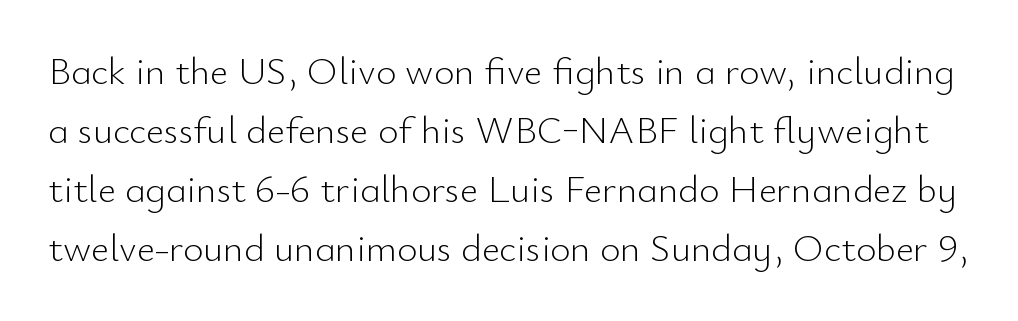
The specimen omits any rule beneath the text block's lines. Vertical strokes here are truly vertical. These lines are rendered in a variable-pitch font. This sample uses plain, unmodified letter spacing. No extra ink here — the face is not bold. Each new line begins a customary step beneath the previous one.
